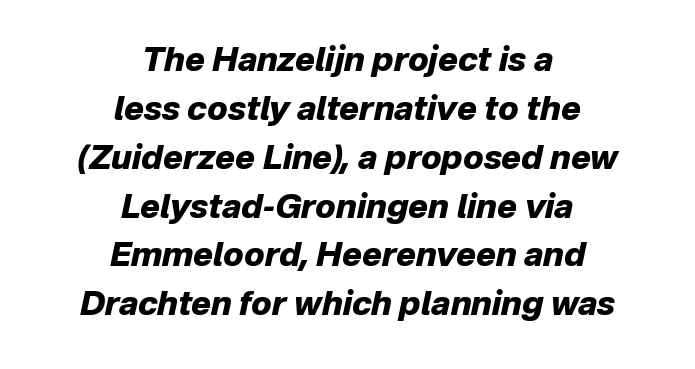
Q: Is the text bold? A: Yes.
Q: Is the text italic (slanted)? A: Yes, it leans right by about 12 degrees.
Q: Is the text underlined? A: No.
Q: How is the paragraph aligned? A: Centered.
Q: Is the spacing between letters normal or unusually wide? A: Normal.
Q: Is the spacing between lines tight, normal or loose? A: Normal.
Q: Width (condensed, normal, or wide)? A: Normal.
Q: Stroke contrast? A: Low.
Q: x-height? A: Medium.
Q: Monospaced? A: No.
